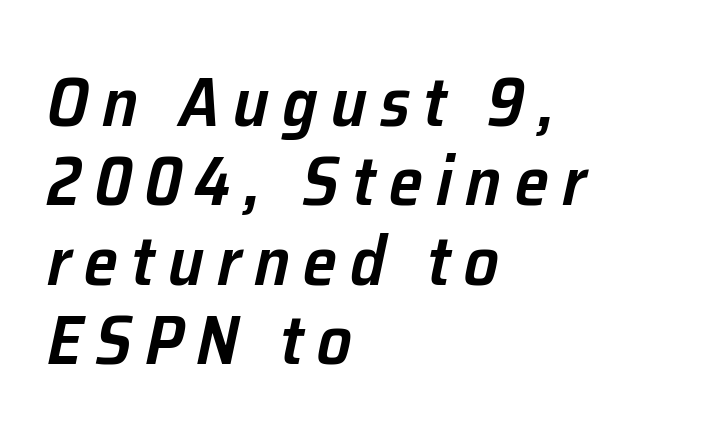
The image shows 69 px semibold type, italic (leaning right); set left-aligned, tight line spacing (1.15x), not underlined; low stroke contrast and a medium x-height.
